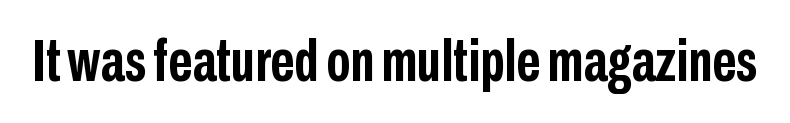
The image shows 59 px semibold, condensed sans-serif type, upright; set normal letter spacing, not underlined; low stroke contrast and a medium x-height.
